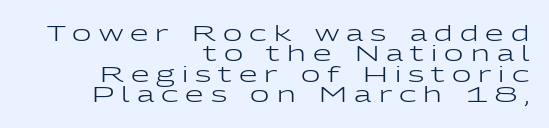
{"italic": "no", "bold": "no", "underline": "no", "align": "right", "line_spacing": "tight", "line_spacing_ratio": 0.97, "letter_spacing": "wide", "letter_spacing_em": 0.34, "glyph_px": 21}
